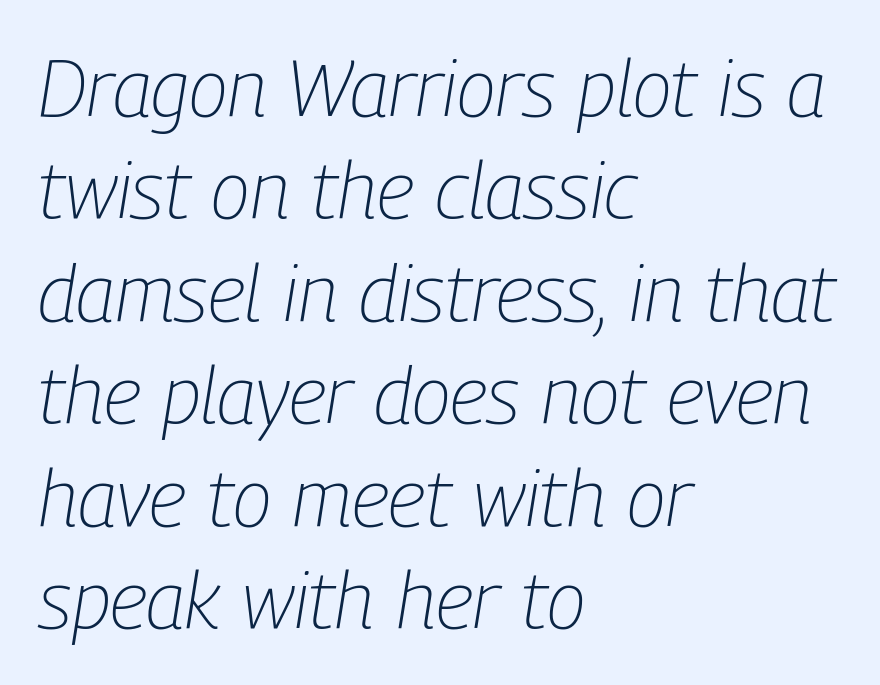
{"italic": "yes", "lean": "right", "slant_degrees": 9, "bold": "no", "weight": "light", "width": "condensed", "stroke_contrast": "low", "x_height": "medium", "monospaced": "no", "underline": "no", "align": "left", "line_spacing": "normal", "line_spacing_ratio": 1.28, "letter_spacing": "normal", "letter_spacing_em": 0.0, "glyph_px": 80}
